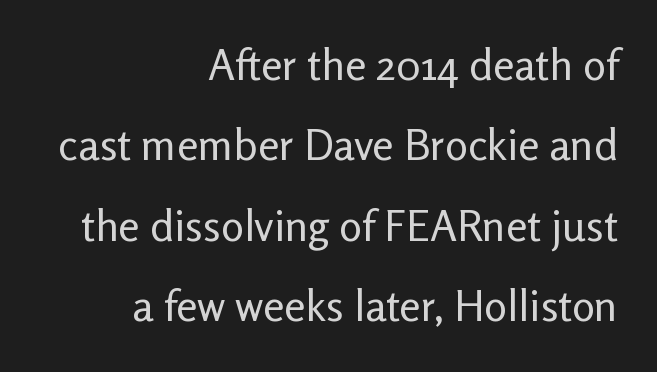
The image shows 43 px regular-weight sans-serif type, upright; set right-aligned, line spacing 1.87x, normal letter spacing, not underlined; low stroke contrast and a medium x-height.
